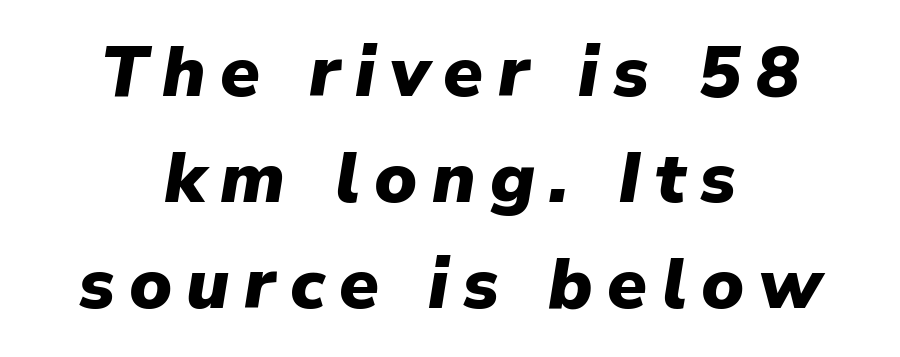
This is oblique type, the kind used for emphasis or titles. Horizontal alignment here is central, giving a formal, balanced look. The passage shown is emphatically bold. Anything drawn beneath the words? Only blank space. Glyph-to-glyph distance is far greater than everyday printed text. A typesetter would call this proportional, since set widths differ per character.
